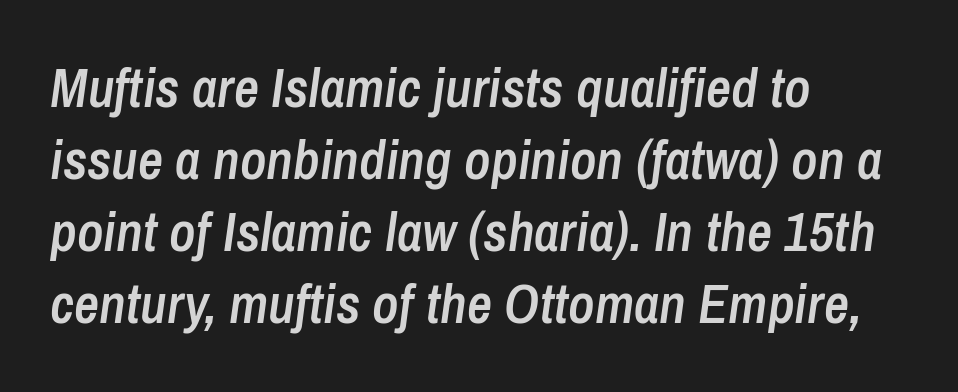
{"italic": "yes", "lean": "right", "slant_degrees": 8, "bold": "semi", "weight": "semibold", "width": "condensed", "stroke_contrast": "low", "x_height": "medium", "monospaced": "no", "underline": "no", "align": "left", "line_spacing": "normal", "line_spacing_ratio": 1.31, "letter_spacing": "normal", "letter_spacing_em": 0.0, "glyph_px": 55}
